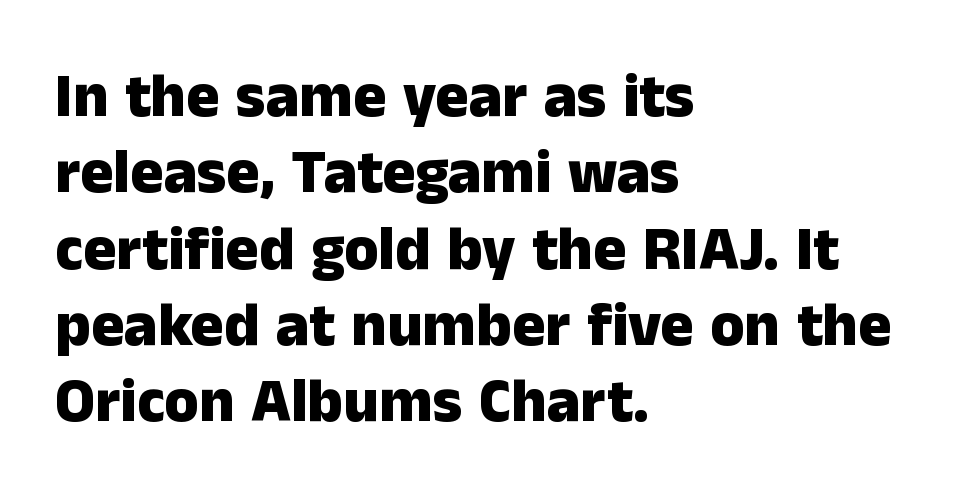
Q: Is the text bold? A: Yes.
Q: Is the text italic (slanted)? A: No, it is upright.
Q: Is the typeface a serif or a sans-serif typeface? A: Sans-serif.
Q: Is the text underlined? A: No.
Q: How is the paragraph aligned? A: Left-aligned.
Q: Is the spacing between letters normal or unusually wide? A: Normal.
Q: Width (condensed, normal, or wide)? A: Normal.
Q: Stroke contrast? A: Low.
Q: x-height? A: Medium.
Q: Monospaced? A: No.
